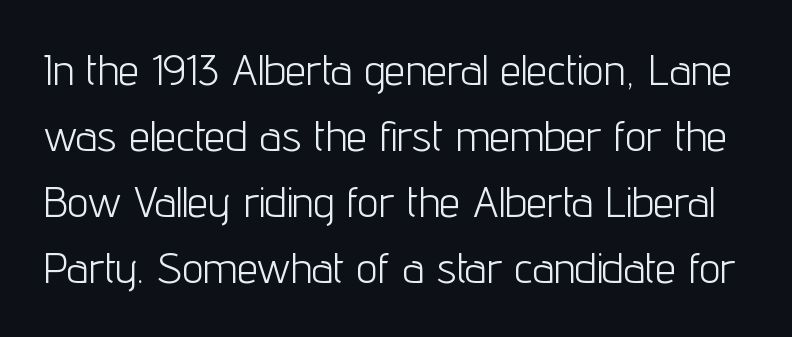
The image shows 42 px light, condensed sans-serif type, upright; set normal line spacing (1.57x), normal letter spacing, not underlined; low stroke contrast and a medium x-height.
